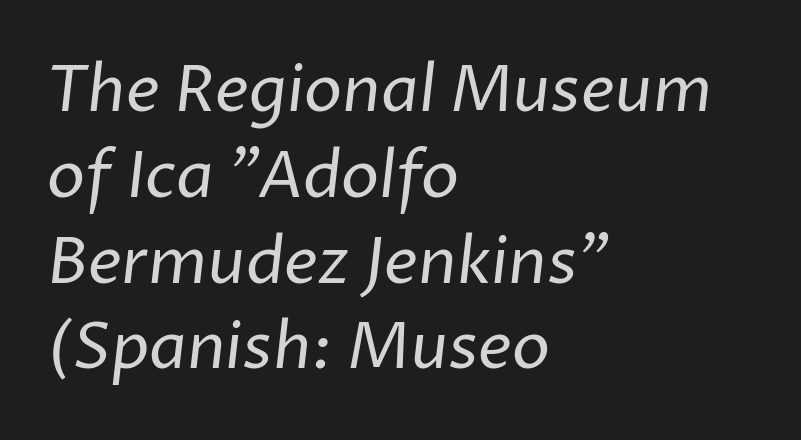
Decoration check: the copy has no underline. The line-height multiplier appears to be the usual default. You can tell from the bare stems that sans-serif type was used. Looks like regular typesetting: each glyph gets only the width it needs. The typesetting does not lean heavy: it is not bold.
